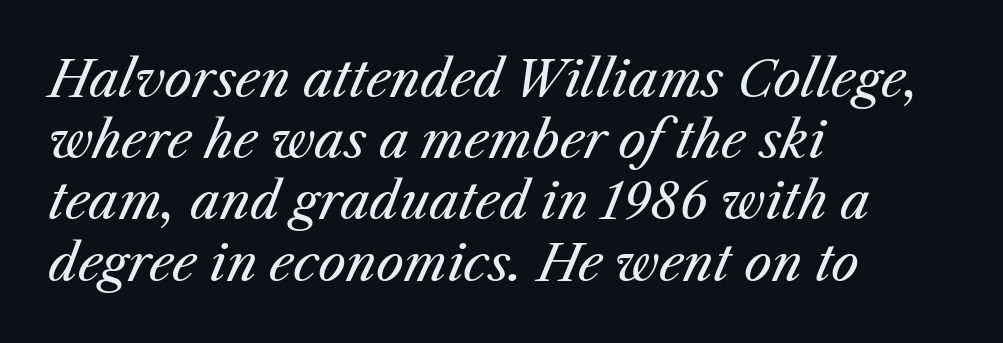
The image shows 49 px regular-weight type, italic (leaning right); set left-aligned, normal line spacing (1.25x), normal letter spacing, not underlined; medium stroke contrast and a medium x-height.
